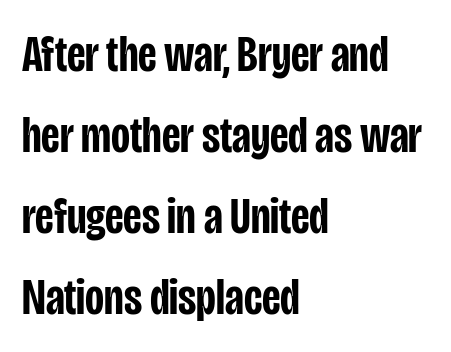
Underline: absent. The compositor pushed each line to the left boundary. Baseline-to-baseline distance is the conventional proportion of letter height. Spacing verdict: proportional, widths tailored to each character. Italic? Not at all — the glyphs are vertical. What stands out about the letter spacing? Nothing — it is the standard amount.
